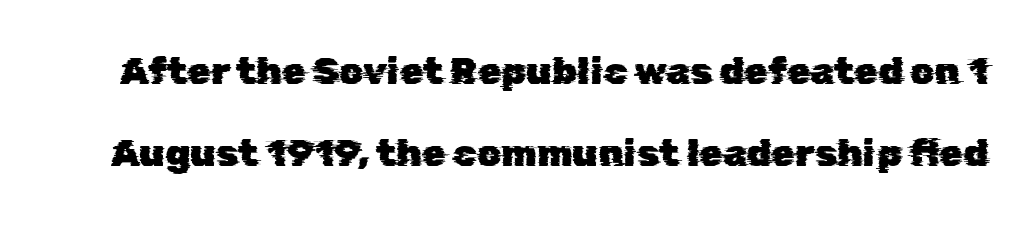
Q: Is the typeface a serif or a sans-serif typeface? A: Sans-serif.
Q: Is the text underlined? A: No.
Q: Is the spacing between letters normal or unusually wide? A: Normal.
Q: Is the spacing between lines tight, normal or loose? A: Loose.
Q: Width (condensed, normal, or wide)? A: Normal.
Q: Stroke contrast? A: Low.
Q: x-height? A: Medium.
Q: Monospaced? A: No.
